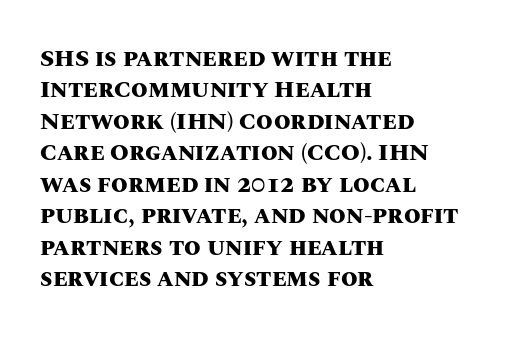
{"italic": "no", "bold": "yes", "underline": "no", "align": "left", "line_spacing": "normal", "line_spacing_ratio": 1.31, "letter_spacing": "normal", "letter_spacing_em": 0.0, "glyph_px": 24}
